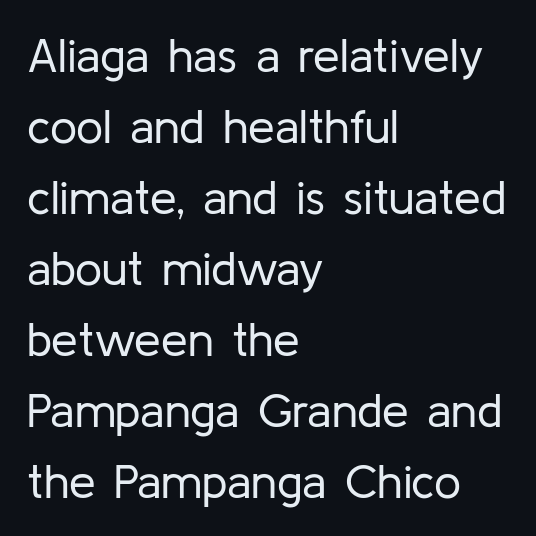
The image shows 48 px regular-weight sans-serif type, upright; set left-aligned, normal line spacing (1.48x), normal letter spacing, not underlined; low stroke contrast and a medium x-height.
